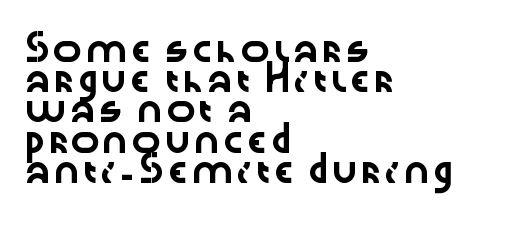
The image shows 25 px text type, upright; set left-aligned, line spacing 1.21x, normal letter spacing, not underlined.
